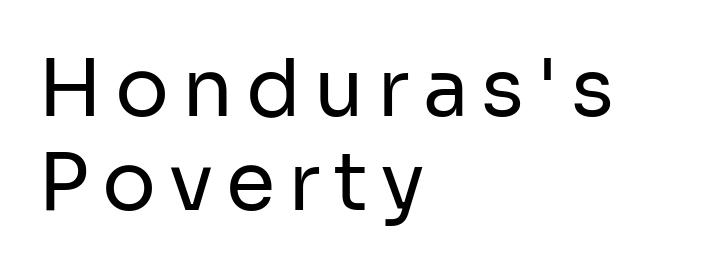
The image shows 80 px regular-weight sans-serif type, upright; set left-aligned, line spacing 1.18x, not underlined; low stroke contrast and a medium x-height.
